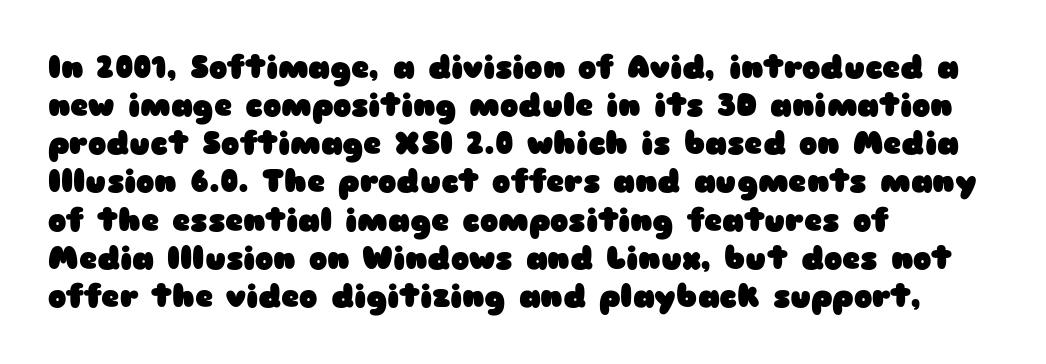
The image shows 31 px heavy, wide sans-serif type, upright; set left-aligned, line spacing 1.23x, normal letter spacing, not underlined; low stroke contrast and a medium x-height.
